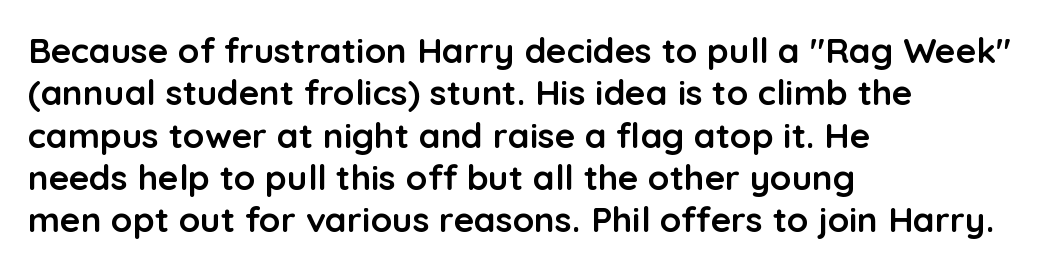
A clean baseline with only descenders dipping below it. Is the type bold? Yes — the strokes are clearly thick and heavy. Proportional: the letters do not fall into vertical columns. Glyph-to-glyph distance matches everyday printed text.
